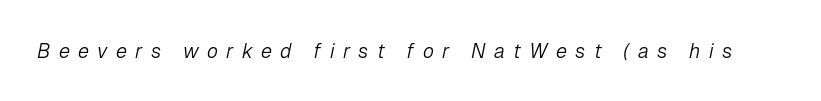
Q: Is the text bold? A: No.
Q: Is the text italic (slanted)? A: Yes, it leans right by about 12 degrees.
Q: Is the text underlined? A: No.
Q: Is the spacing between letters normal or unusually wide? A: Unusually wide.
